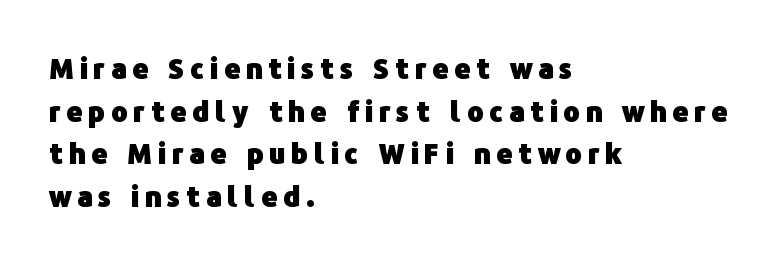
{"serif": "no", "italic": "no", "bold": "yes", "weight": "heavy", "width": "normal", "stroke_contrast": "low", "x_height": "medium", "monospaced": "no", "underline": "no", "align": "left", "line_spacing": "normal", "line_spacing_ratio": 1.52, "letter_spacing": "wide", "letter_spacing_em": 0.2, "glyph_px": 28}
